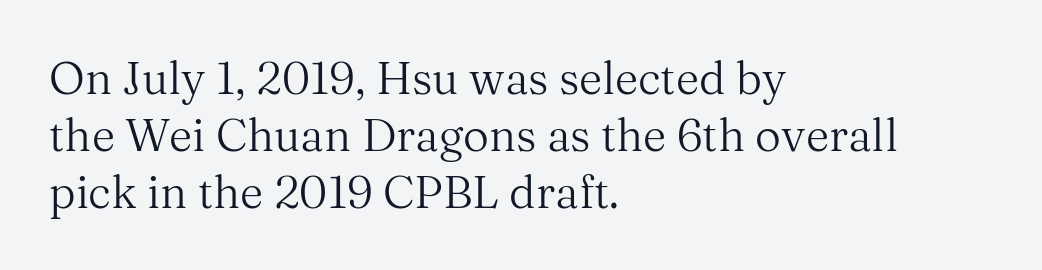
Q: Is the text bold? A: No.
Q: Is the text italic (slanted)? A: No, it is upright.
Q: Is the typeface a serif or a sans-serif typeface? A: Serif.
Q: Is the text underlined? A: No.
Q: How is the paragraph aligned? A: Left-aligned.
Q: Is the spacing between letters normal or unusually wide? A: Normal.
Q: Is the spacing between lines tight, normal or loose? A: Normal.
Q: Width (condensed, normal, or wide)? A: Normal.
Q: Stroke contrast? A: Medium.
Q: x-height? A: Medium.
Q: Monospaced? A: No.
